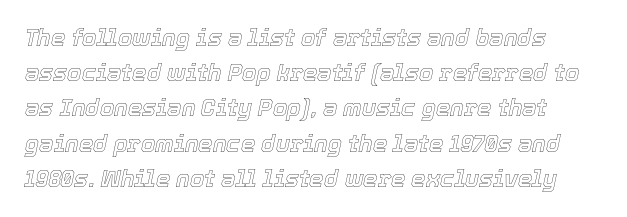
The image shows 23 px text type, italic (leaning right); set normal line spacing (1.53x), normal letter spacing, not underlined.
